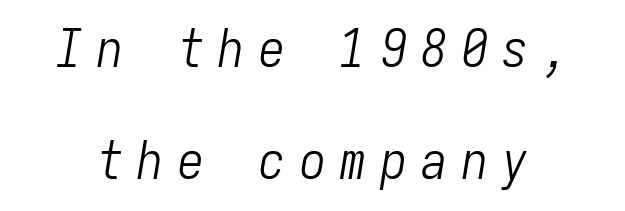
{"italic": "yes", "lean": "right", "slant_degrees": 9, "bold": "no", "weight": "light", "width": "condensed", "stroke_contrast": "low", "x_height": "medium", "monospaced": "yes", "underline": "no", "line_spacing": "loose", "line_spacing_ratio": 2.16, "letter_spacing": "wide", "letter_spacing_em": 0.28, "glyph_px": 52}
